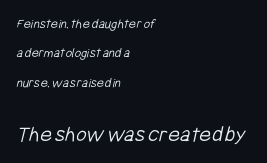
{"bold": "no", "underline": "no", "align": "left", "line_spacing": "loose", "line_spacing_ratio": 2.09, "letter_spacing": "normal", "letter_spacing_em": 0.0, "larger_block": "second", "size_ratio": 1.64, "glyph_px": 23}
